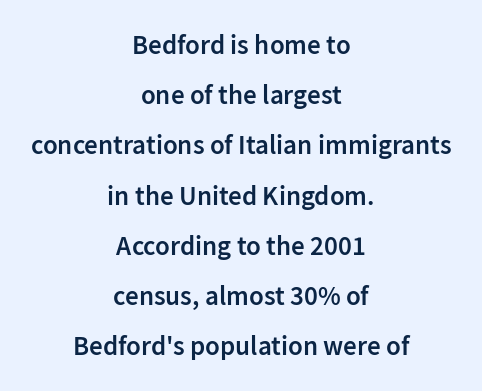
The image shows 27 px text type, upright; set centered, line spacing 1.86x, normal letter spacing, not underlined.
